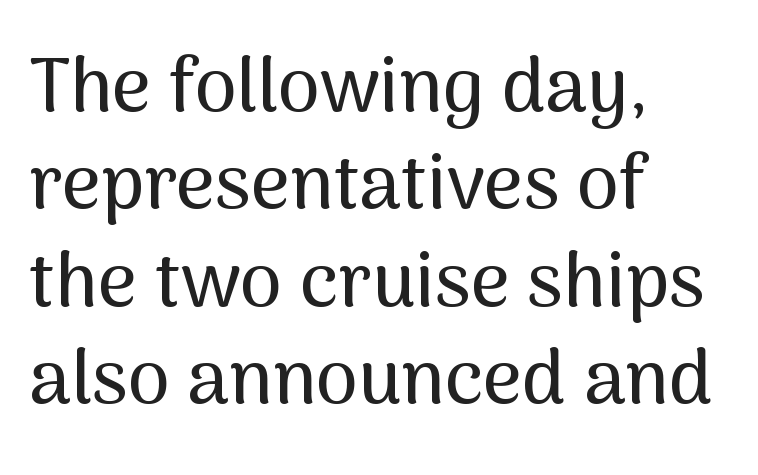
Q: Is the text italic (slanted)? A: No, it is upright.
Q: Is the typeface a serif or a sans-serif typeface? A: Sans-serif.
Q: Is the text underlined? A: No.
Q: How is the paragraph aligned? A: Left-aligned.
Q: Is the spacing between letters normal or unusually wide? A: Normal.
Q: Is the spacing between lines tight, normal or loose? A: Normal.
Q: Width (condensed, normal, or wide)? A: Normal.
Q: Stroke contrast? A: Medium.
Q: x-height? A: Medium.
Q: Monospaced? A: No.
